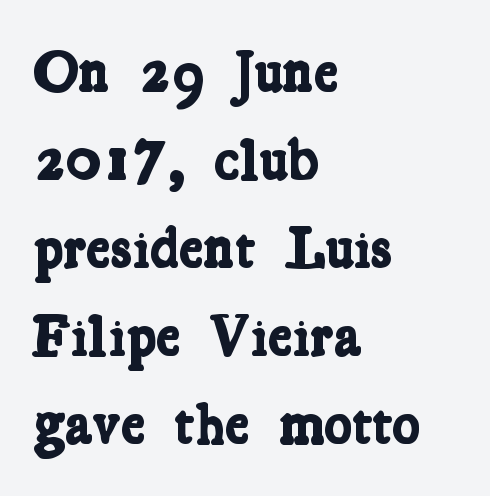
The image shows 59 px bold, condensed serif type; set left-aligned, normal line spacing (1.49x), normal letter spacing, not underlined; low stroke contrast and a medium x-height.
